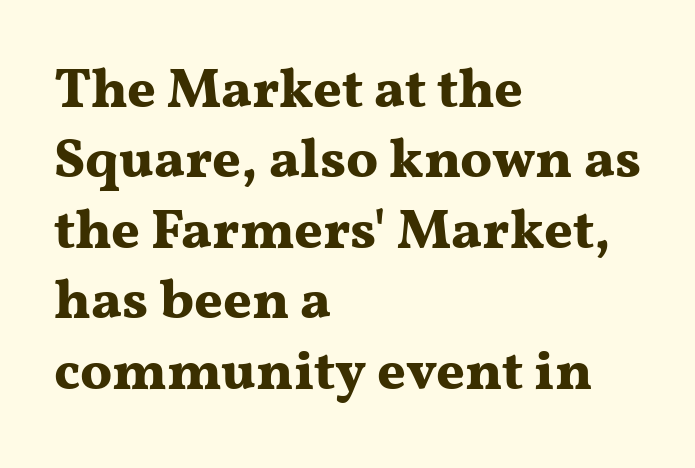
Proportional: the letters do not fall into vertical columns. Any mark beneath the type? The region is blank. These lines were composed using upright roman letters. Does the leading feel generous? No, just average. On the weight axis this lands at bold, roughly 700. The lines are quadded left.
